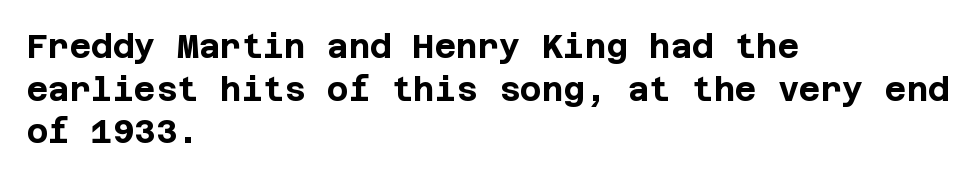
Q: Is the text bold? A: Yes.
Q: Is the text italic (slanted)? A: No, it is upright.
Q: Is the typeface a serif or a sans-serif typeface? A: Sans-serif.
Q: Is the text underlined? A: No.
Q: How is the paragraph aligned? A: Left-aligned.
Q: Is the spacing between letters normal or unusually wide? A: Normal.
Q: Is the spacing between lines tight, normal or loose? A: Normal.
Q: Width (condensed, normal, or wide)? A: Normal.
Q: Stroke contrast? A: Low.
Q: x-height? A: Large.
